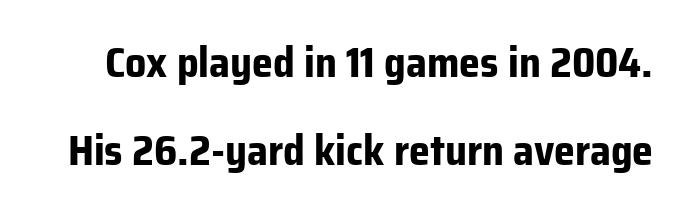
Q: Is the text bold? A: Yes.
Q: Is the text italic (slanted)? A: No, it is upright.
Q: Is the typeface a serif or a sans-serif typeface? A: Sans-serif.
Q: Is the text underlined? A: No.
Q: Is the spacing between letters normal or unusually wide? A: Normal.
Q: Is the spacing between lines tight, normal or loose? A: Loose.
Q: Width (condensed, normal, or wide)? A: Normal.
Q: Stroke contrast? A: Low.
Q: x-height? A: Medium.
Q: Monospaced? A: No.
